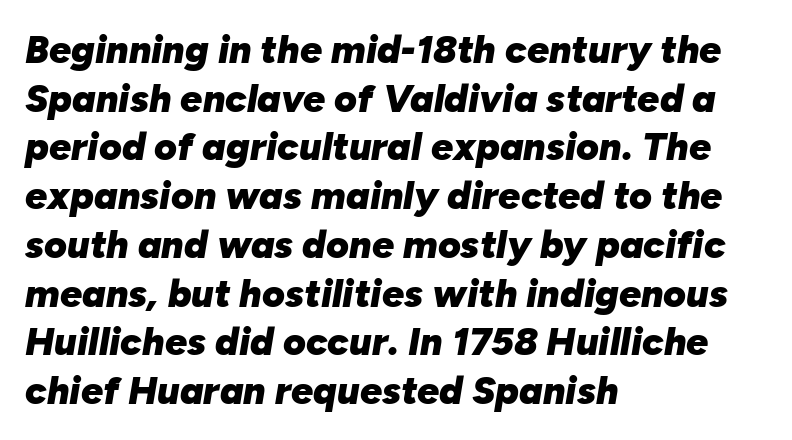
Q: Is the text bold? A: Yes.
Q: Is the text italic (slanted)? A: Yes, it leans right by about 10 degrees.
Q: Is the text underlined? A: No.
Q: How is the paragraph aligned? A: Left-aligned.
Q: Is the spacing between letters normal or unusually wide? A: Normal.
Q: Is the spacing between lines tight, normal or loose? A: Normal.
Q: Width (condensed, normal, or wide)? A: Normal.
Q: Stroke contrast? A: Low.
Q: x-height? A: Medium.
Q: Monospaced? A: No.
